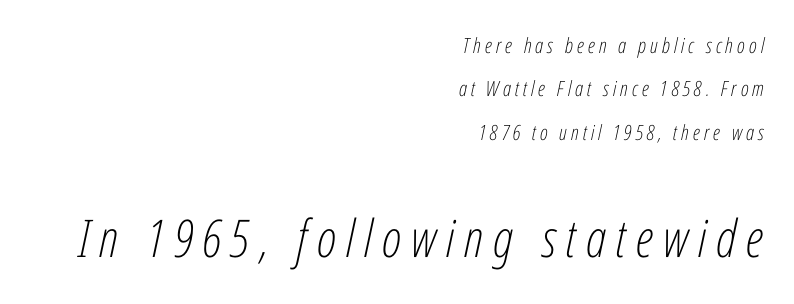
{"italic": "yes", "lean": "right", "slant_degrees": 12, "bold": "no", "weight": "light", "width": "condensed", "stroke_contrast": "low", "x_height": "medium", "monospaced": "no", "underline": "no", "align": "right", "line_spacing": "loose", "line_spacing_ratio": 2.06, "larger_block": "second", "size_ratio": 2.48, "glyph_px": 52}
